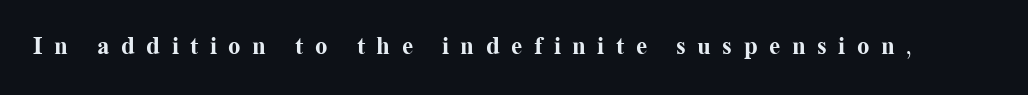
{"italic": "no", "bold": "yes", "underline": "no", "letter_spacing": "wide", "letter_spacing_em": 0.46, "glyph_px": 25}
